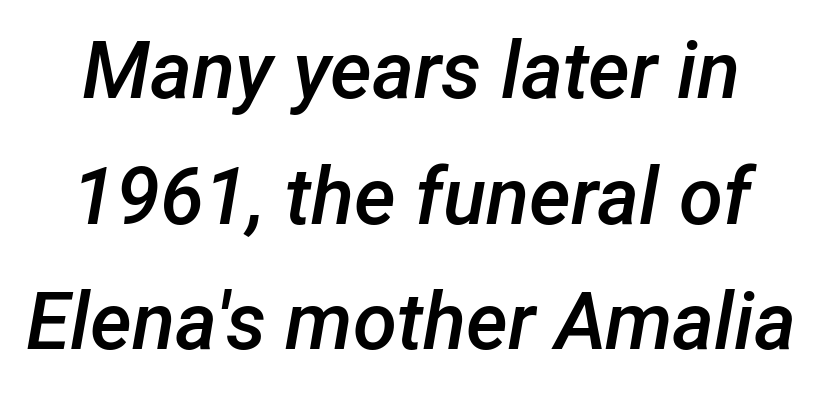
Q: Is the text bold? A: Semi-bold.
Q: Is the text italic (slanted)? A: Yes, it leans right by about 12 degrees.
Q: Is the text underlined? A: No.
Q: Is the spacing between letters normal or unusually wide? A: Normal.
Q: Is the spacing between lines tight, normal or loose? A: Normal.
Q: Width (condensed, normal, or wide)? A: Normal.
Q: Stroke contrast? A: Low.
Q: x-height? A: Medium.
Q: Monospaced? A: No.
